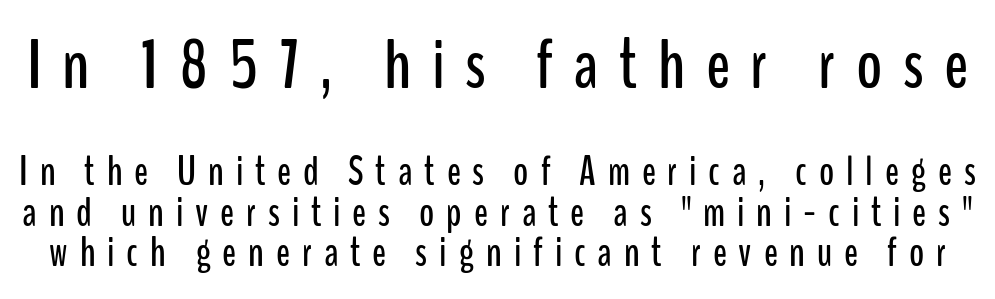
Caption: expanded tracking, letters set apart. The string is rendered with underlining switched off. Italic? Not at all — the glyphs are vertical. Looks like regular typesetting: each glyph gets only the width it needs. Type style note: lacks serifs.
